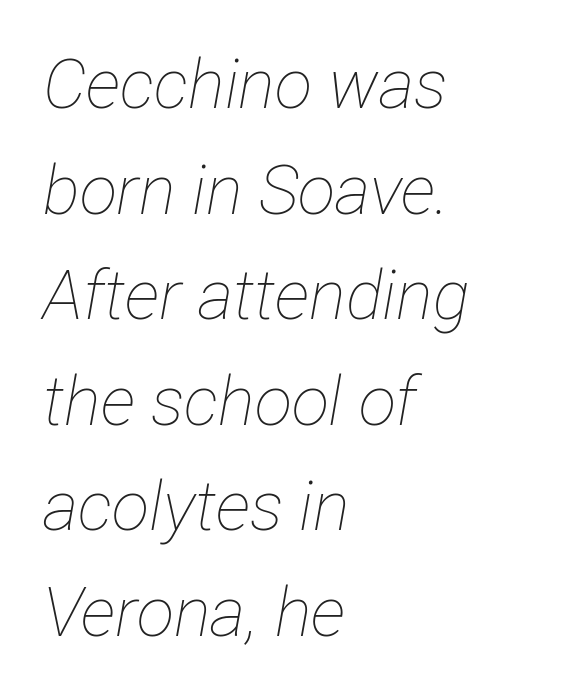
Q: Is the text bold? A: No.
Q: Is the text italic (slanted)? A: Yes, it leans right by about 12 degrees.
Q: Is the text underlined? A: No.
Q: How is the paragraph aligned? A: Left-aligned.
Q: Is the spacing between letters normal or unusually wide? A: Normal.
Q: Is the spacing between lines tight, normal or loose? A: Normal.
Q: Width (condensed, normal, or wide)? A: Condensed.
Q: Stroke contrast? A: Low.
Q: x-height? A: Medium.
Q: Monospaced? A: No.
